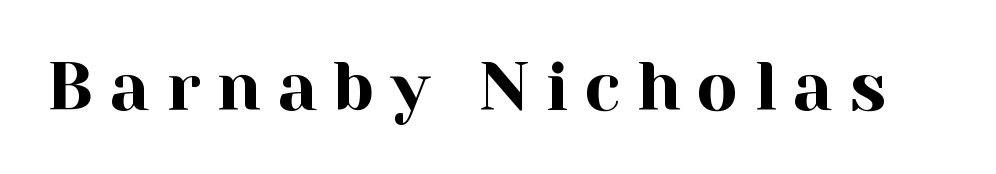
The image shows 68 px serif type, upright; set unusually wide letter spacing (+0.23 em), not underlined; a medium x-height.
